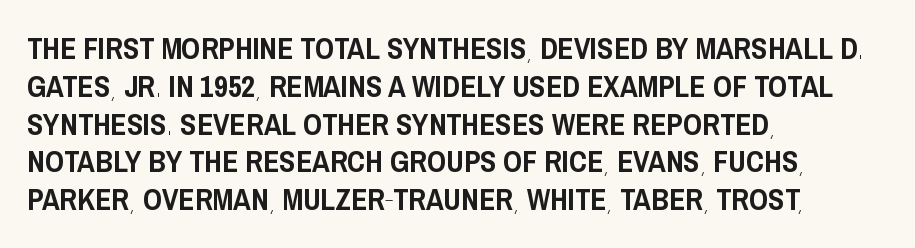
The image shows 30 px condensed sans-serif type, upright; set left-aligned, normal line spacing (1.26x), normal letter spacing, not underlined; low stroke contrast and a large x-height.
